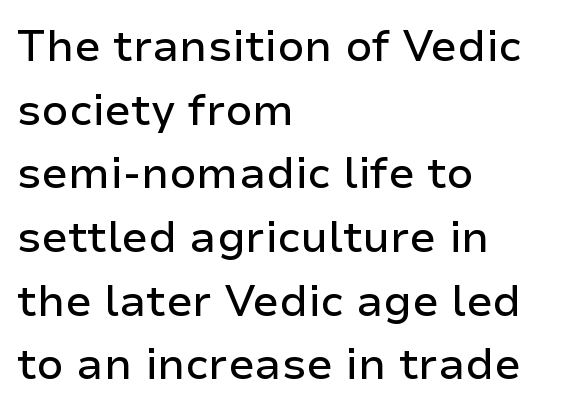
{"serif": "no", "italic": "no", "width": "normal", "stroke_contrast": "low", "x_height": "medium", "monospaced": "no", "underline": "no", "align": "left", "line_spacing": "normal", "line_spacing_ratio": 1.48, "letter_spacing": "normal", "letter_spacing_em": 0.0, "glyph_px": 43}
